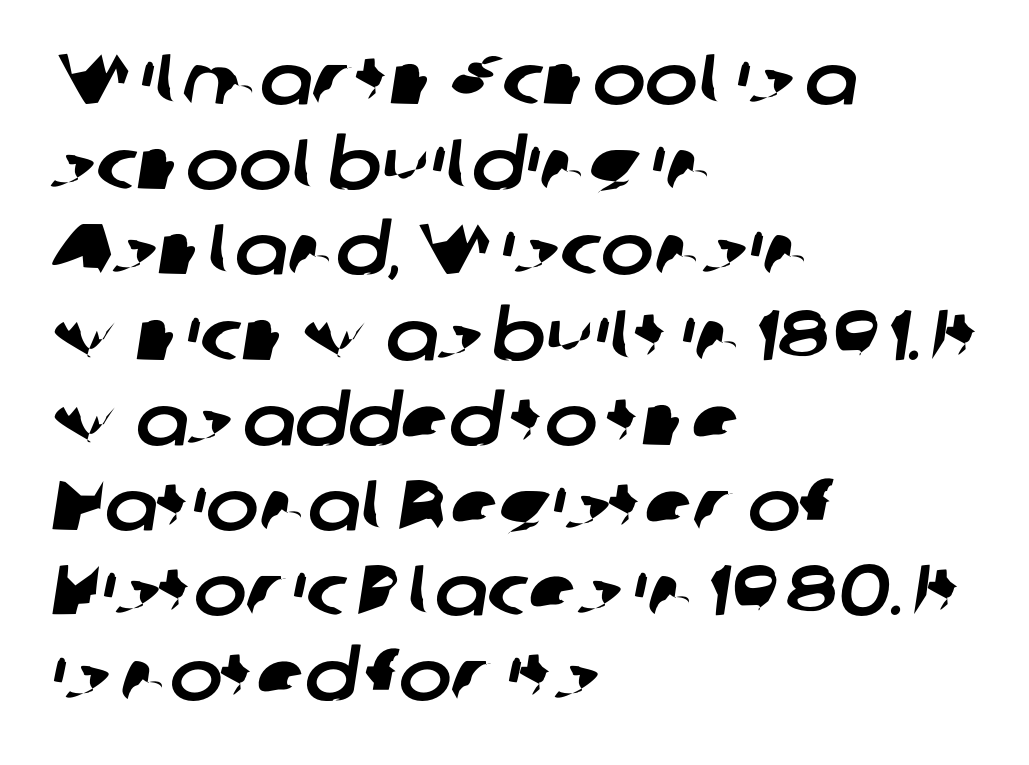
The image shows 71 px sans-serif type; set left-aligned, line spacing 1.2x, normal letter spacing, not underlined; low stroke contrast and a medium x-height.
